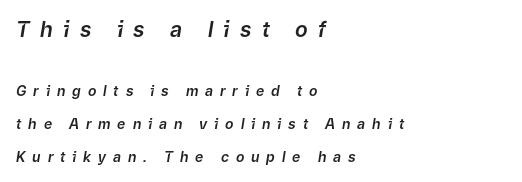
The passage shown is not underscored anywhere. Scale decreases going downward across the two blocks. This sample uses expanded letter spacing, leaving extra air between glyphs. A typesetter would call this leading open, well beyond the default. The specimen reads as italic at a glance. One-word summary of the alignment: left.
